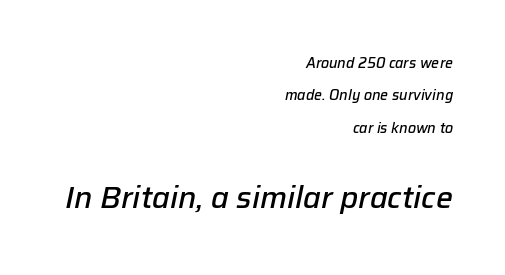
Q: Is the text bold? A: Semi-bold.
Q: Is the text italic (slanted)? A: Yes, it leans right by about 12 degrees.
Q: Is the text underlined? A: No.
Q: How is the paragraph aligned? A: Right-aligned.
Q: Is the spacing between letters normal or unusually wide? A: Normal.
Q: Is the spacing between lines tight, normal or loose? A: Loose.
Q: Which block of text is set in a larger size, the first (top) or the second (bottom)? A: The second (bottom) one.
Q: Width (condensed, normal, or wide)? A: Normal.
Q: Stroke contrast? A: Low.
Q: x-height? A: Medium.
Q: Monospaced? A: No.
